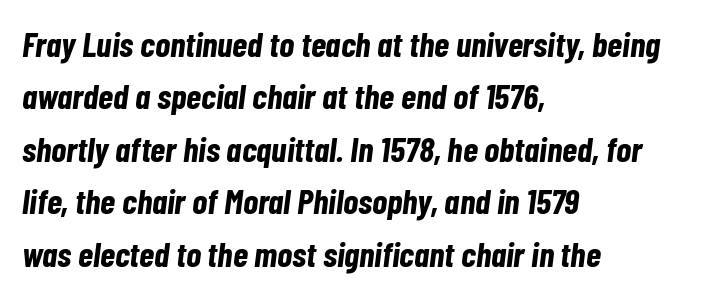
Q: Is the text bold? A: Yes.
Q: Is the text italic (slanted)? A: Yes, it leans right by about 7 degrees.
Q: Is the text underlined? A: No.
Q: How is the paragraph aligned? A: Left-aligned.
Q: Is the spacing between letters normal or unusually wide? A: Normal.
Q: Is the spacing between lines tight, normal or loose? A: Normal.
Q: Width (condensed, normal, or wide)? A: Condensed.
Q: Stroke contrast? A: Low.
Q: x-height? A: Medium.
Q: Monospaced? A: No.
